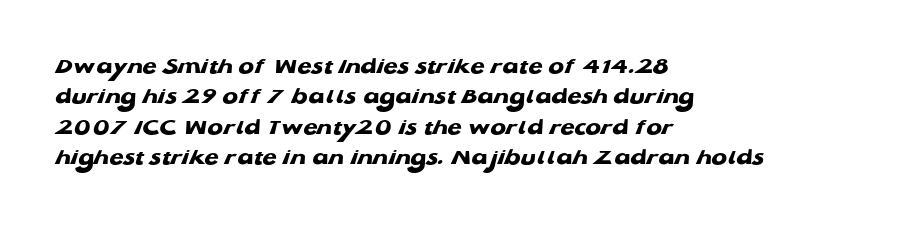
Q: Is the text bold? A: Yes.
Q: Is the text underlined? A: No.
Q: How is the paragraph aligned? A: Left-aligned.
Q: Is the spacing between letters normal or unusually wide? A: Normal.
Q: Is the spacing between lines tight, normal or loose? A: Normal.
